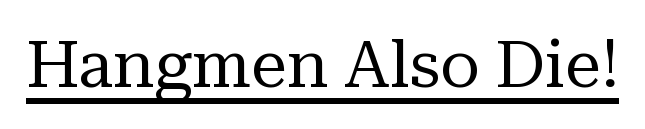
The characters are drawn with everyday or finer stroke widths. Posture: upright roman. Spacing verdict: proportional, widths tailored to each character. The face used here is seriffed, in the tradition of book romans. Between one letter and the next there's only the usual sliver of space. The typesetter has applied underlining to the passage shown.
